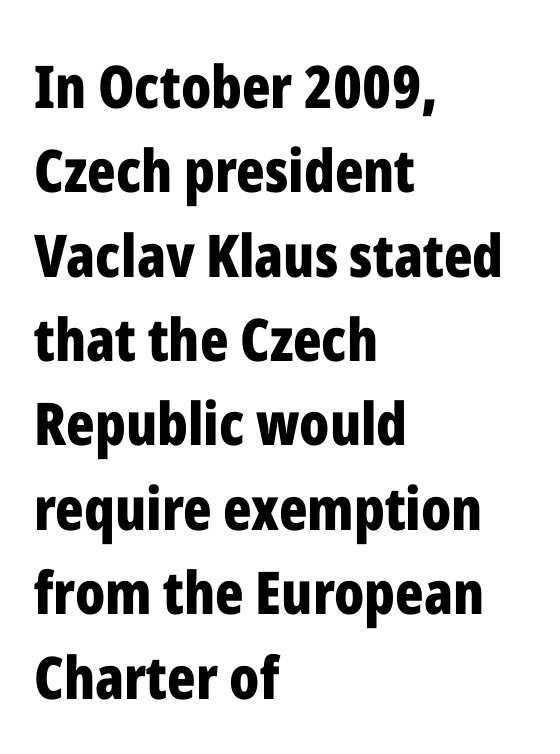
The image shows 59 px bold, condensed sans-serif type, upright; set left-aligned, normal line spacing (1.43x), normal letter spacing, not underlined; low stroke contrast and a medium x-height.
